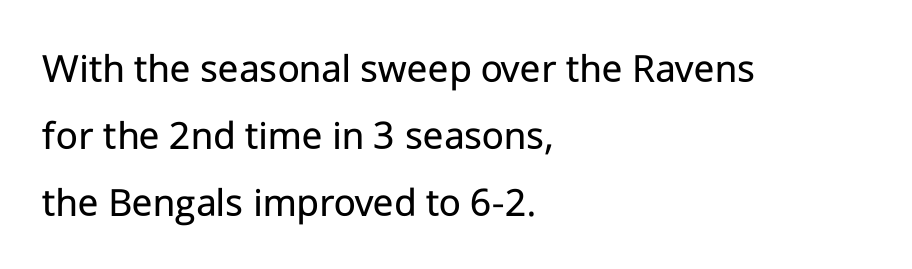
The image shows 42 px regular-weight sans-serif type, upright; set left-aligned, normal line spacing (1.59x), normal letter spacing, not underlined; low stroke contrast and a medium x-height.
